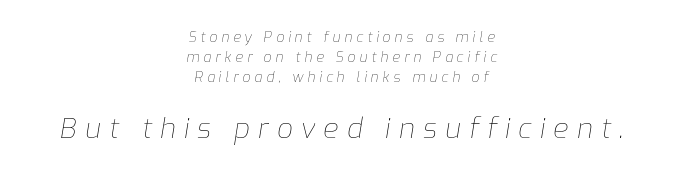
{"italic": "yes", "lean": "right", "slant_degrees": 9, "bold": "no", "weight": "thin", "width": "normal", "stroke_contrast": "low", "x_height": "medium", "monospaced": "no", "underline": "no", "align": "center", "line_spacing": "normal", "line_spacing_ratio": 1.43, "letter_spacing": "wide", "letter_spacing_em": 0.29, "larger_block": "second", "size_ratio": 2.0, "glyph_px": 28}
